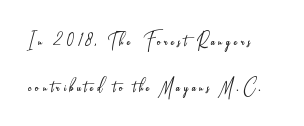
The image shows 23 px text type; set left-aligned, loose line spacing (1.99x), not underlined.
